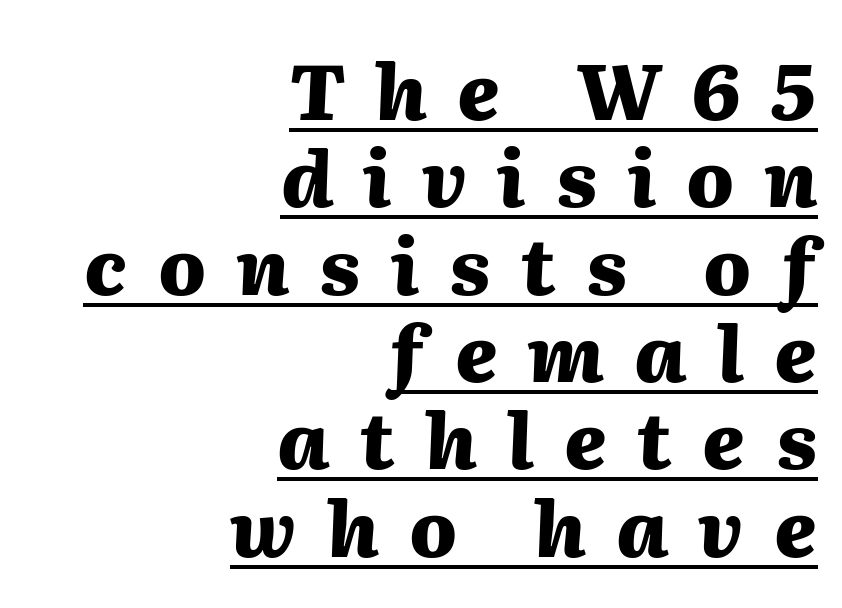
Q: Is the text bold? A: Yes.
Q: Is the text italic (slanted)? A: Yes, it leans right by about 2 degrees.
Q: Is the text underlined? A: Yes.
Q: How is the paragraph aligned? A: Right-aligned.
Q: Is the spacing between letters normal or unusually wide? A: Unusually wide.
Q: Is the spacing between lines tight, normal or loose? A: Tight.
Q: Width (condensed, normal, or wide)? A: Normal.
Q: Stroke contrast? A: Medium.
Q: x-height? A: Medium.
Q: Monospaced? A: No.
